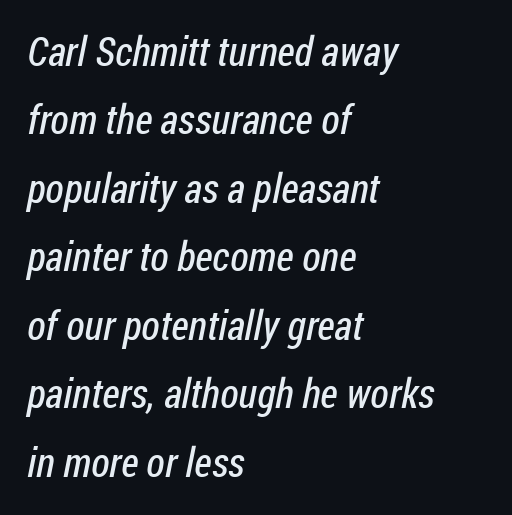
The line texture is even and compact thanks to regular tracking. Observe the absence of serifs on each vertical stroke in this sample. A bare baseline throughout the passage. A typesetter would call this proportional, since set widths differ per character. Is this a heavy cut? Hardly; it is regular or lighter.
